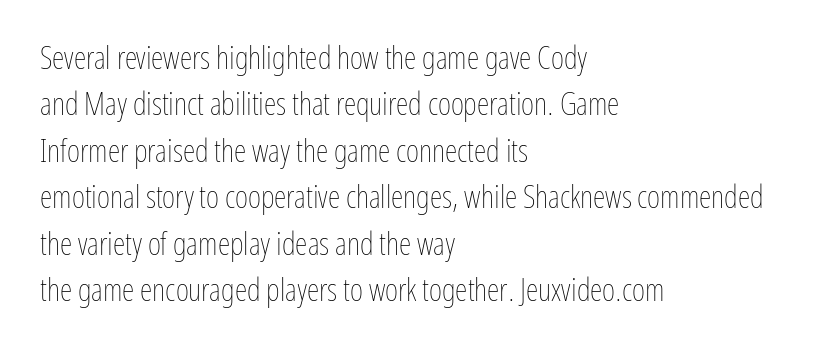
Q: Is the text bold? A: No.
Q: Is the text italic (slanted)? A: No, it is upright.
Q: Is the text underlined? A: No.
Q: How is the paragraph aligned? A: Left-aligned.
Q: Is the spacing between letters normal or unusually wide? A: Normal.
Q: Is the spacing between lines tight, normal or loose? A: Normal.
Q: Width (condensed, normal, or wide)? A: Condensed.
Q: Stroke contrast? A: Low.
Q: x-height? A: Medium.
Q: Monospaced? A: No.
